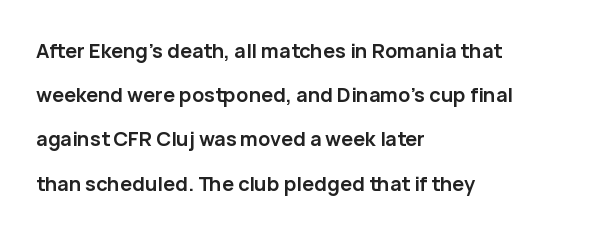
{"italic": "no", "bold": "yes", "underline": "no", "align": "left", "line_spacing": "loose", "line_spacing_ratio": 2.21, "letter_spacing": "normal", "letter_spacing_em": 0.0, "glyph_px": 20}
